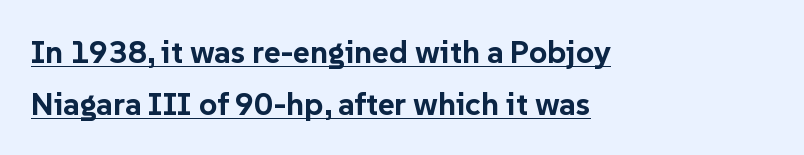
The typography opts for an upright posture over an oblique one. This is sans-serif lettering, the kind often seen on screens and signage. Is this a fixed-width face? No — the glyphs have proportional, varying widths. The line texture is even and compact thanks to regular tracking. These lines sit exactly where default settings would place them.
